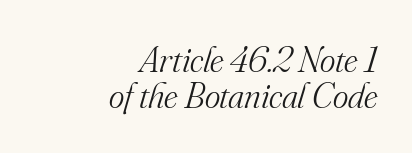
{"serif": "yes", "italic": "yes", "lean": "right", "slant_degrees": 16, "bold": "no", "weight": "light", "width": "normal", "stroke_contrast": "medium", "x_height": "small", "monospaced": "no", "underline": "no", "align": "right", "line_spacing": "tight", "line_spacing_ratio": 0.97, "letter_spacing": "normal", "letter_spacing_em": 0.0, "glyph_px": 37}
